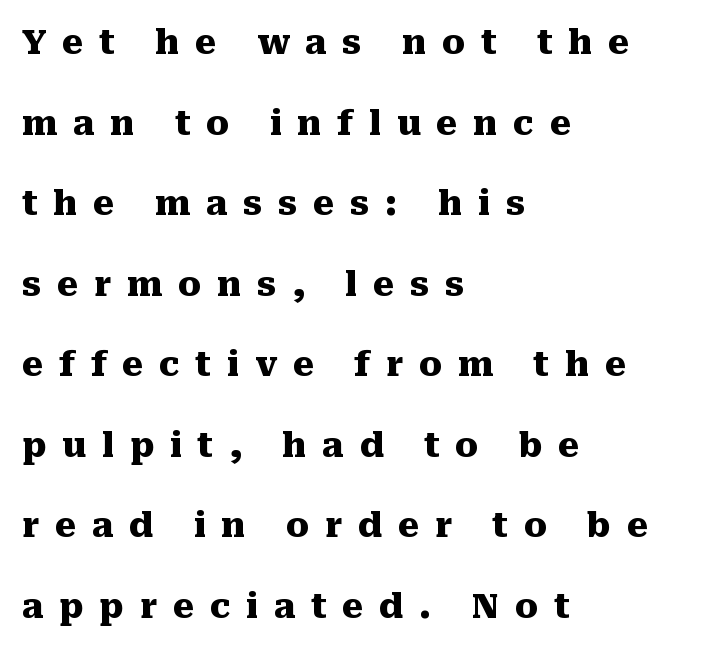
Q: Is the text bold? A: Yes.
Q: Is the text italic (slanted)? A: No, it is upright.
Q: Is the typeface a serif or a sans-serif typeface? A: Serif.
Q: Is the text underlined? A: No.
Q: How is the paragraph aligned? A: Left-aligned.
Q: Is the spacing between letters normal or unusually wide? A: Unusually wide.
Q: Is the spacing between lines tight, normal or loose? A: Loose.
Q: Width (condensed, normal, or wide)? A: Normal.
Q: Stroke contrast? A: Medium.
Q: x-height? A: Medium.
Q: Monospaced? A: No.
